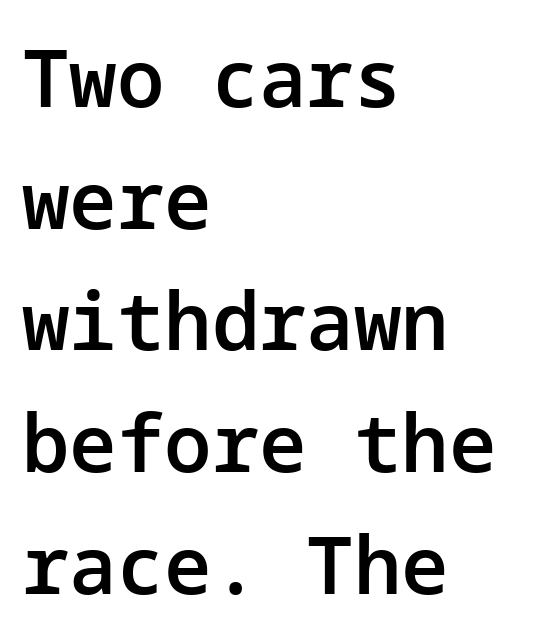
Descenders hang freely into open space. A bit beefed up — I'd call it semibold rather than bold. The vertical gap from one line to the next is medium. To sum up the face: it is a sans, with no serifs. What stands out about the letter spacing? Nothing — it is the standard amount.
